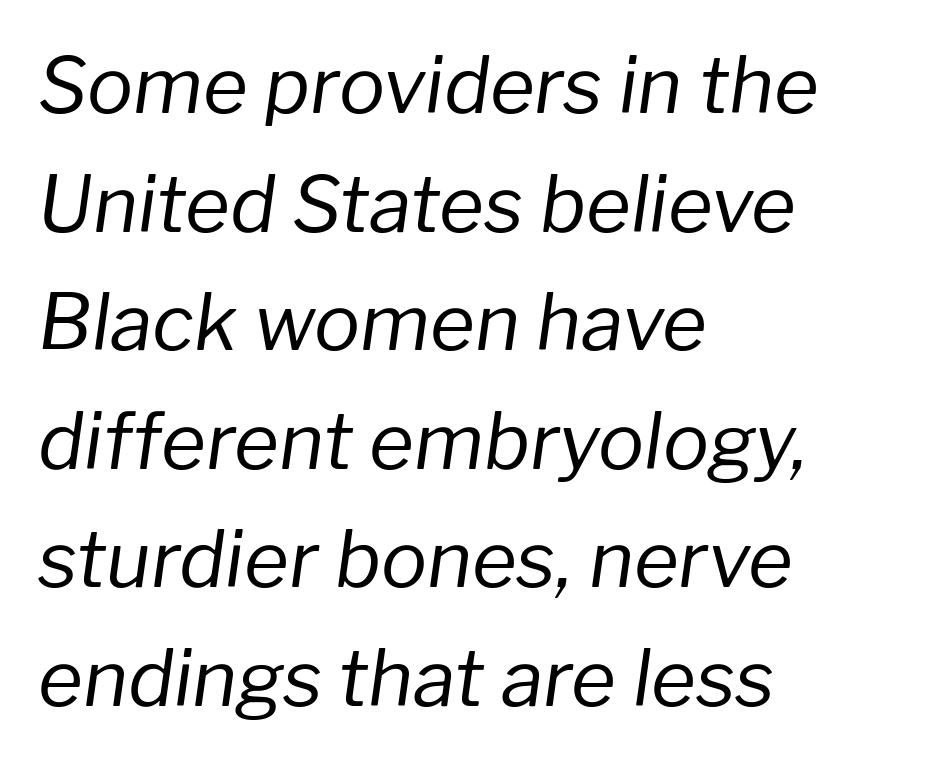
{"italic": "yes", "lean": "right", "slant_degrees": 8, "bold": "no", "weight": "regular", "width": "normal", "stroke_contrast": "low", "x_height": "medium", "monospaced": "no", "underline": "no", "align": "left", "line_spacing": "normal", "line_spacing_ratio": 1.54, "letter_spacing": "normal", "letter_spacing_em": 0.0, "glyph_px": 77}
